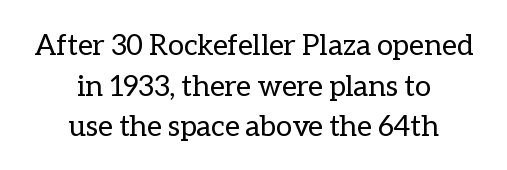
Is this a fixed-width face? No — the glyphs have proportional, varying widths. Any mark beneath the type? The region is blank. Ordinary non-slanted type is in use. If you folded the block vertically in half, each line would mirror itself in length. Think standard paragraph weight, or any step lighter than that. Horizontal bands of white between lines are of average thickness.
